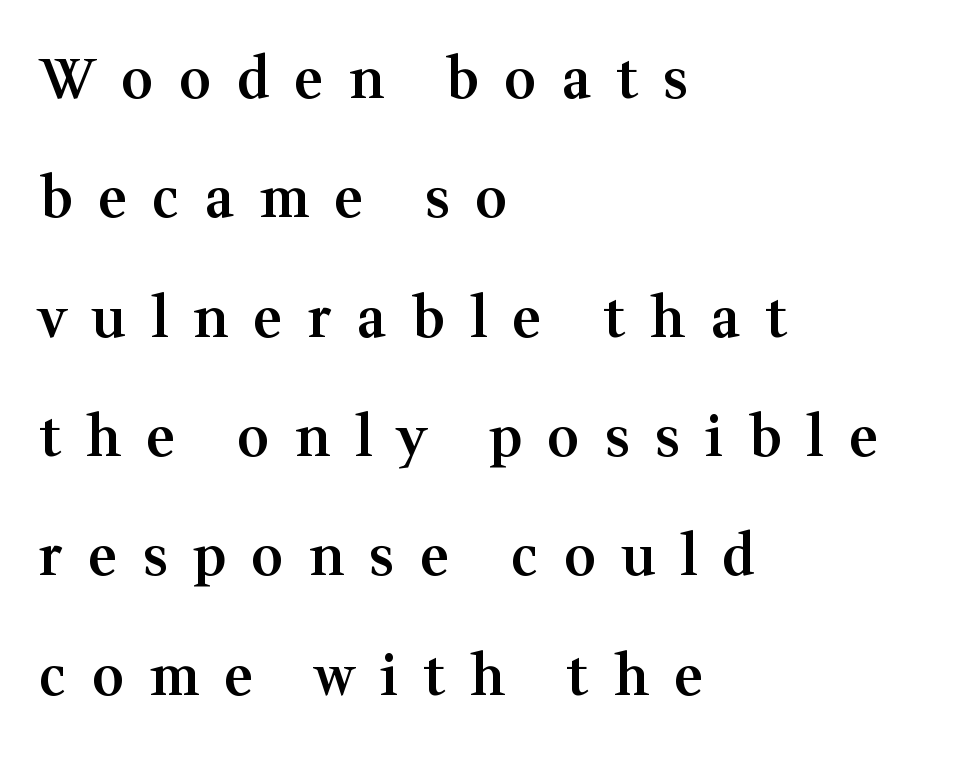
How would I describe the line gaps? Wide and relaxed. Compared with a centered layout, this one pins lines to the left instead. Proportional: the letters do not fall into vertical columns. Serif or sans? Serif — the stroke terminals have little feet. Compared with an ordinary text face, these strokes are moderately heavier — a semibold.
